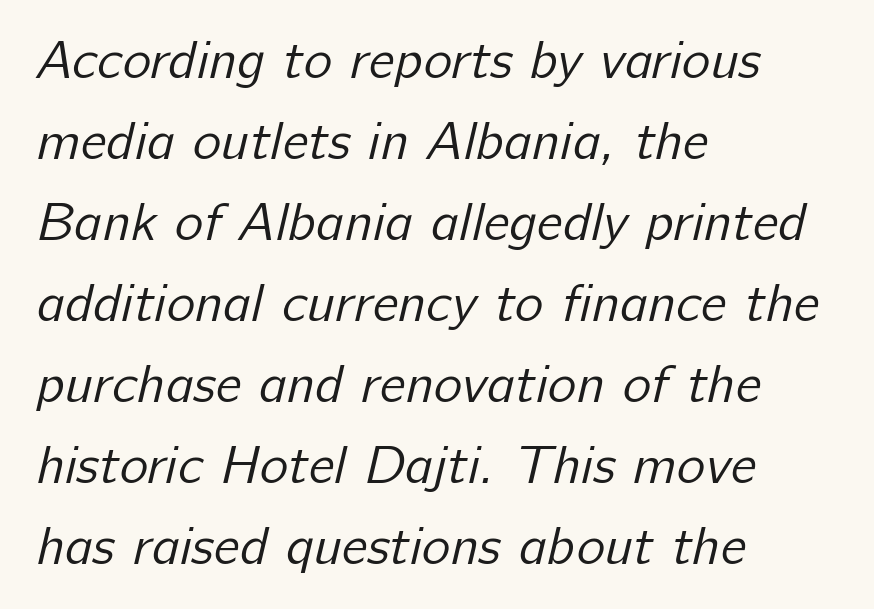
{"serif": "no", "bold": "no", "weight": "regular", "width": "normal", "stroke_contrast": "low", "x_height": "medium", "monospaced": "no", "underline": "no", "align": "left", "line_spacing": "normal", "line_spacing_ratio": 1.5, "letter_spacing": "normal", "letter_spacing_em": 0.0, "glyph_px": 54}
